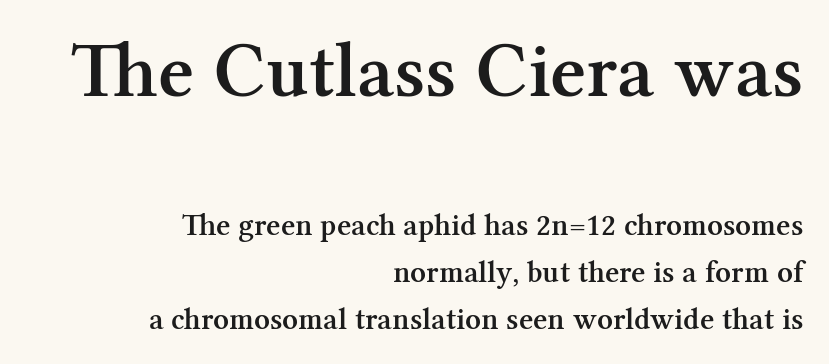
The image shows 78 px semibold serif type, upright; set right-aligned, normal line spacing (1.52x), normal letter spacing, not underlined; the first (top) block is 2.52x larger; medium stroke contrast and a medium x-height.
